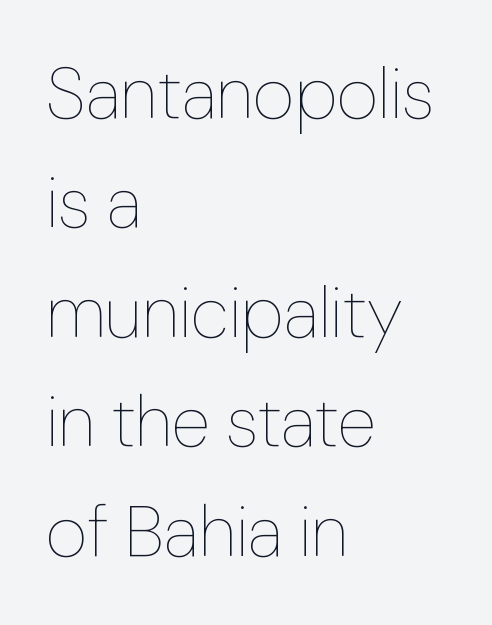
The image shows 72 px thin type, upright; set left-aligned, normal line spacing (1.52x), normal letter spacing, not underlined; low stroke contrast and a medium x-height.
